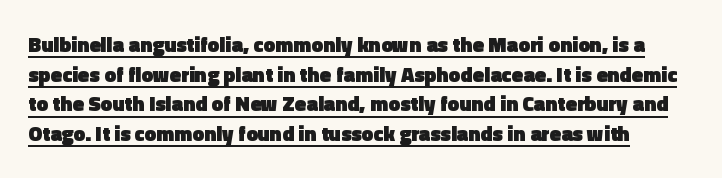
Q: Is the text bold? A: Yes.
Q: Is the text italic (slanted)? A: No, it is upright.
Q: Is the text underlined? A: Yes.
Q: Is the spacing between letters normal or unusually wide? A: Normal.
Q: Is the spacing between lines tight, normal or loose? A: Normal.
